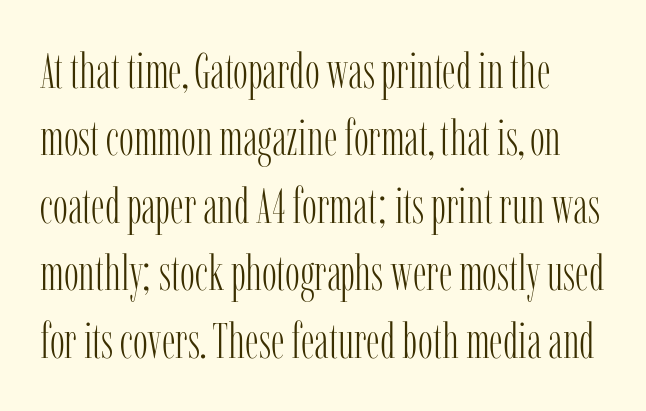
Q: Is the text bold? A: No.
Q: Is the text italic (slanted)? A: No, it is upright.
Q: Is the typeface a serif or a sans-serif typeface? A: Serif.
Q: Is the text underlined? A: No.
Q: Is the spacing between letters normal or unusually wide? A: Normal.
Q: Is the spacing between lines tight, normal or loose? A: Normal.
Q: Width (condensed, normal, or wide)? A: Condensed.
Q: Stroke contrast? A: Low.
Q: x-height? A: Medium.
Q: Monospaced? A: No.
